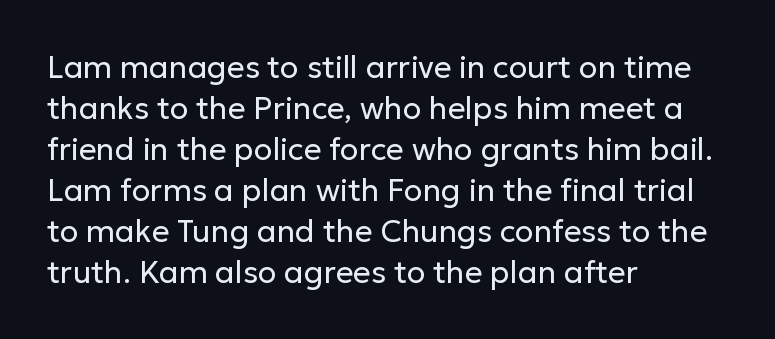
Vertical stems look standard width or narrower in stroke. Spacing verdict: proportional, widths tailored to each character. What stands out about the letter spacing? Nothing — it is the standard amount. This rendering employs a face without finishing strokes, i.e., a sans-serif. The string is rendered with underlining switched off.
